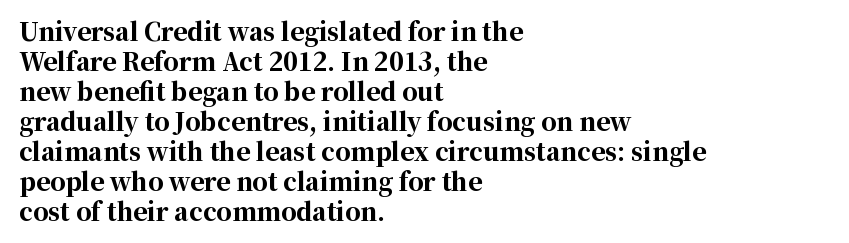
{"italic": "no", "bold": "yes", "underline": "no", "align": "left", "line_spacing": "normal", "line_spacing_ratio": 1.25, "letter_spacing": "normal", "letter_spacing_em": 0.0, "glyph_px": 24}
